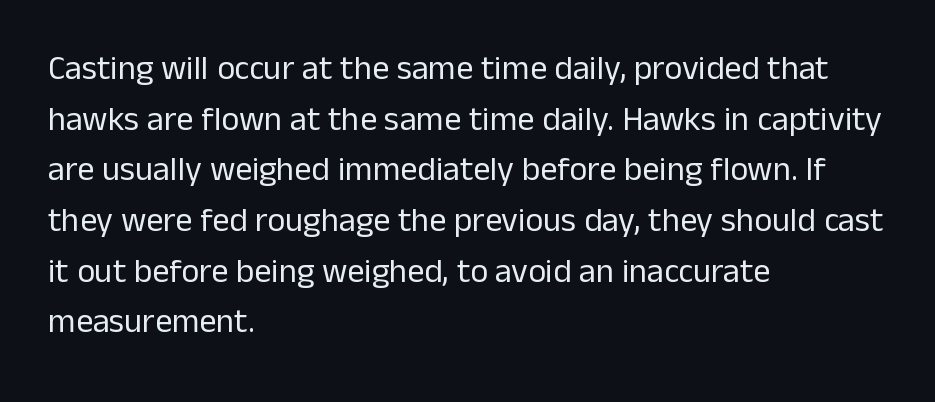
{"serif": "no", "italic": "no", "bold": "no", "weight": "regular", "width": "normal", "stroke_contrast": "low", "x_height": "medium", "monospaced": "no", "underline": "no", "align": "left", "line_spacing": "normal", "line_spacing_ratio": 1.49, "letter_spacing": "normal", "letter_spacing_em": 0.0, "glyph_px": 34}
